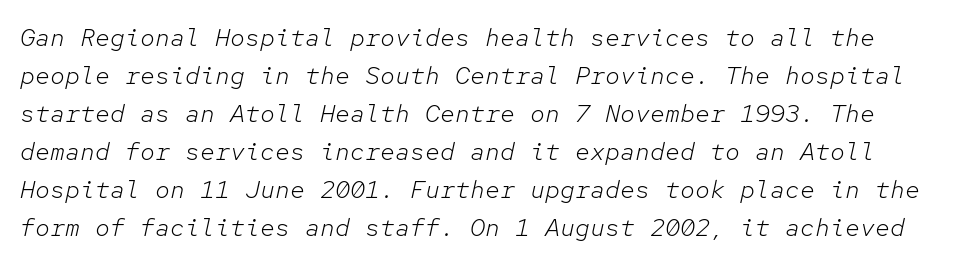
The image shows 25 px text type, italic (leaning right); set normal line spacing (1.52x), normal letter spacing, not underlined.
